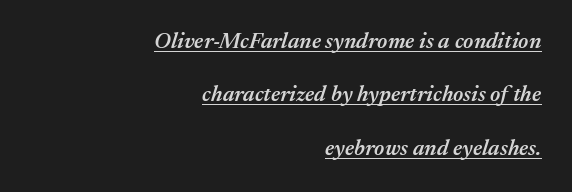
Q: Is the text bold? A: Semi-bold.
Q: Is the text italic (slanted)? A: Yes, it leans right by about 17 degrees.
Q: Is the text underlined? A: Yes.
Q: How is the paragraph aligned? A: Right-aligned.
Q: Is the spacing between letters normal or unusually wide? A: Normal.
Q: Is the spacing between lines tight, normal or loose? A: Loose.
